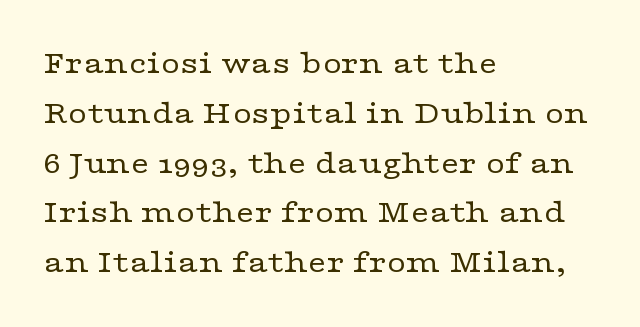
{"serif": "yes", "italic": "no", "bold": "no", "weight": "regular", "width": "wide", "stroke_contrast": "low", "x_height": "medium", "monospaced": "no", "underline": "no", "align": "left", "line_spacing": "normal", "line_spacing_ratio": 1.51, "letter_spacing": "normal", "letter_spacing_em": 0.0, "glyph_px": 33}
